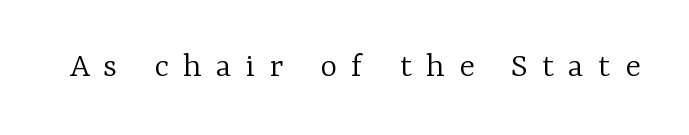
{"serif": "yes", "italic": "no", "bold": "no", "weight": "light", "width": "normal", "stroke_contrast": "low", "x_height": "medium", "monospaced": "no", "underline": "no", "letter_spacing": "wide", "letter_spacing_em": 0.4, "glyph_px": 36}
